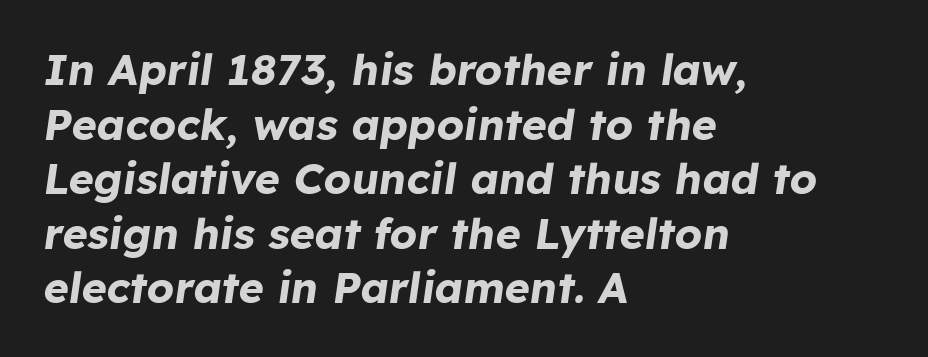
The image shows 43 px bold type, italic (leaning right); set left-aligned, normal line spacing (1.27x), normal letter spacing, not underlined; low stroke contrast and a medium x-height.
